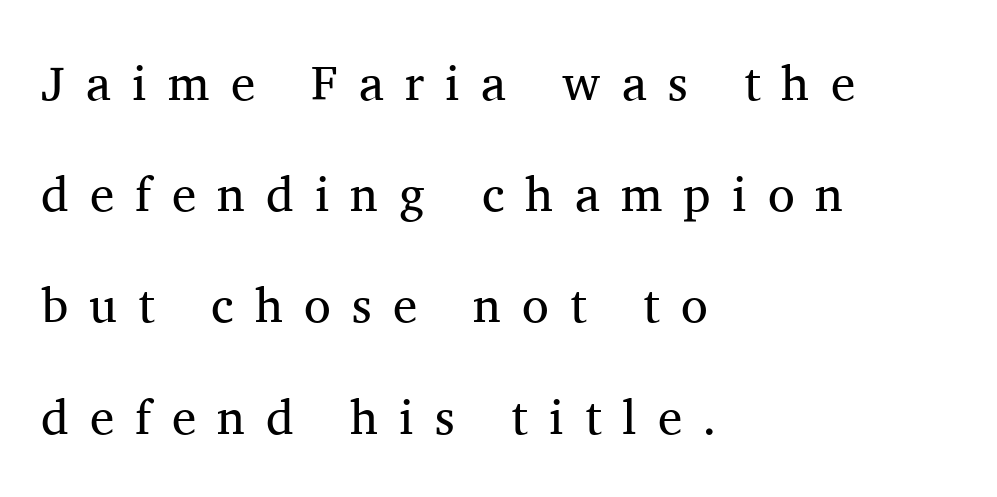
Stroke mass is kept to a normal reading level or below. These lines were composed using upright roman letters. Words appear elongated and porous because spacing is wide. The baseline area is clear. Note: serifs present on the glyphs.
